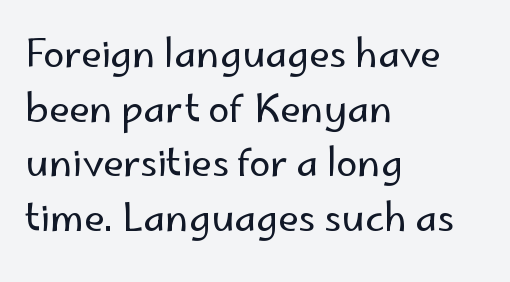
Q: Is the text bold? A: No.
Q: Is the text italic (slanted)? A: No, it is upright.
Q: Is the typeface a serif or a sans-serif typeface? A: Sans-serif.
Q: Is the text underlined? A: No.
Q: How is the paragraph aligned? A: Left-aligned.
Q: Is the spacing between letters normal or unusually wide? A: Normal.
Q: Is the spacing between lines tight, normal or loose? A: Normal.
Q: Width (condensed, normal, or wide)? A: Normal.
Q: Stroke contrast? A: Low.
Q: x-height? A: Small.
Q: Monospaced? A: No.
